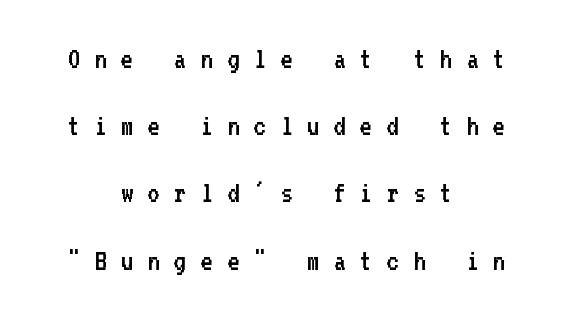
Is this a fixed-width face? Yes — each glyph sits in an identical cell. How are the letters spaced? Widely, with obvious added tracking. One-word summary of the alignment: center. No chunkiness to these letters — they're not bold. In terms of leading, this rendering errs on the spacious side. Plain, unruled lines of type.
